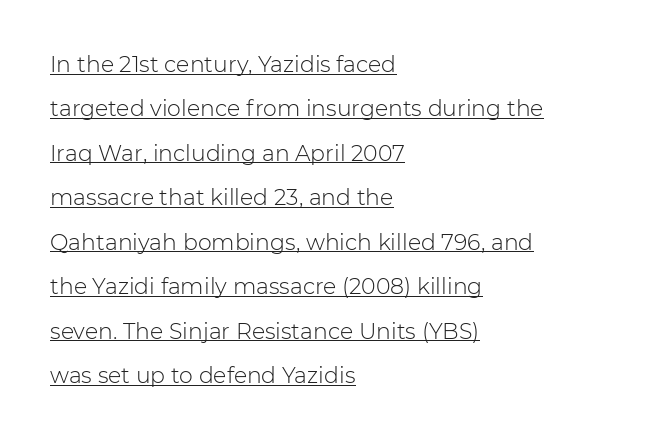
Is there much room between lines? Yes — plenty of vertical air separates them. Notice how the stems are strictly vertical — no italics here. The gaps between neighbouring characters are ordinary and unremarkable. The passage shown is not bold in any degree. Each line starts at the same left margin while the right side varies. Like a heading marked for emphasis, these lines bear an underscore.
